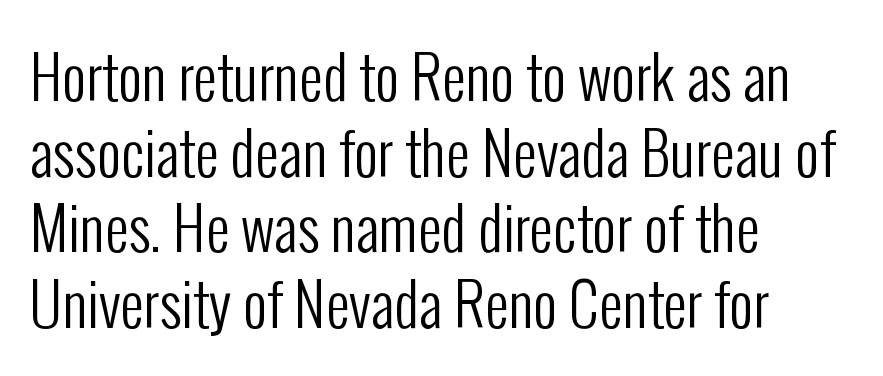
{"serif": "no", "italic": "no", "bold": "no", "weight": "regular", "width": "condensed", "stroke_contrast": "low", "x_height": "medium", "monospaced": "no", "underline": "no", "align": "left", "line_spacing": "normal", "line_spacing_ratio": 1.28, "letter_spacing": "normal", "letter_spacing_em": 0.0, "glyph_px": 59}
